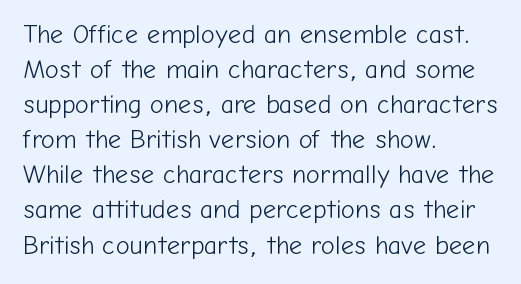
{"italic": "no", "bold": "no", "underline": "no", "align": "left", "line_spacing": "normal", "line_spacing_ratio": 1.35, "letter_spacing": "normal", "letter_spacing_em": 0.0, "glyph_px": 26}
